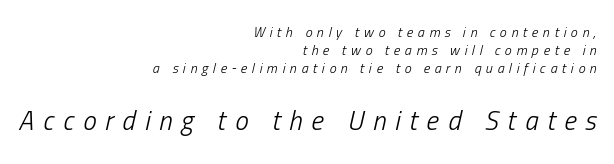
{"italic": "yes", "lean": "right", "slant_degrees": 13, "bold": "no", "underline": "no", "align": "right", "line_spacing": "normal", "line_spacing_ratio": 1.29, "letter_spacing": "wide", "letter_spacing_em": 0.33, "larger_block": "second", "size_ratio": 1.93, "glyph_px": 27}
